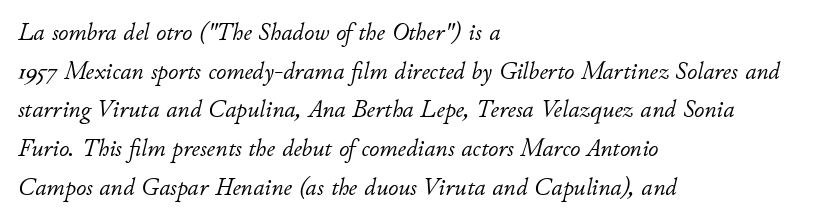
The image shows 25 px text type, italic (leaning right); set left-aligned, normal line spacing (1.55x), normal letter spacing, not underlined.
